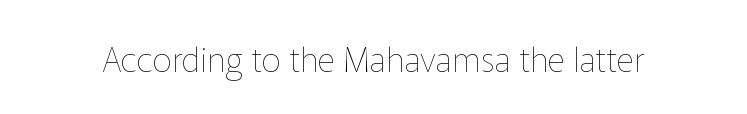
Spacing verdict: proportional, widths tailored to each character. No extra tracking has been applied to these lines. These glyphs show unthickened strokes, regular width or finer. Check the space under the baseline: it is left empty. Tall strokes in this sample are plumb rather than angled.
